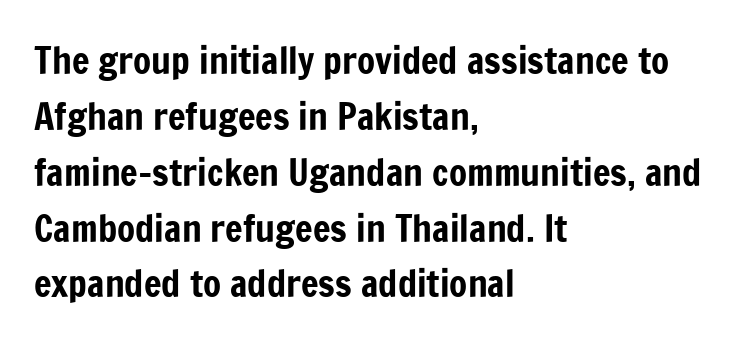
{"serif": "no", "italic": "no", "width": "condensed", "stroke_contrast": "low", "x_height": "medium", "monospaced": "no", "underline": "no", "align": "left", "line_spacing": "normal", "line_spacing_ratio": 1.51, "letter_spacing": "normal", "letter_spacing_em": 0.0, "glyph_px": 37}
